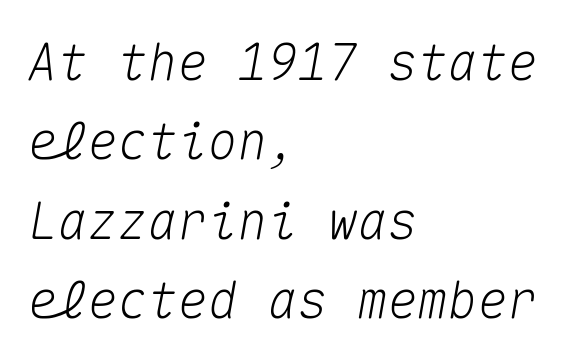
Do the characters align in a grid? Yes, the font is monospaced. Evenly set lines give the paragraph a standard silhouette. Horizontal alignment here is leftward, the default for most running prose. Nobody drew a line under any word here.
